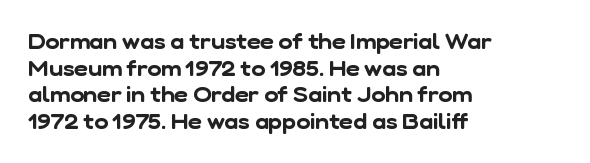
Q: Is the text underlined? A: No.
Q: How is the paragraph aligned? A: Left-aligned.
Q: Is the spacing between letters normal or unusually wide? A: Normal.
Q: Is the spacing between lines tight, normal or loose? A: Normal.
